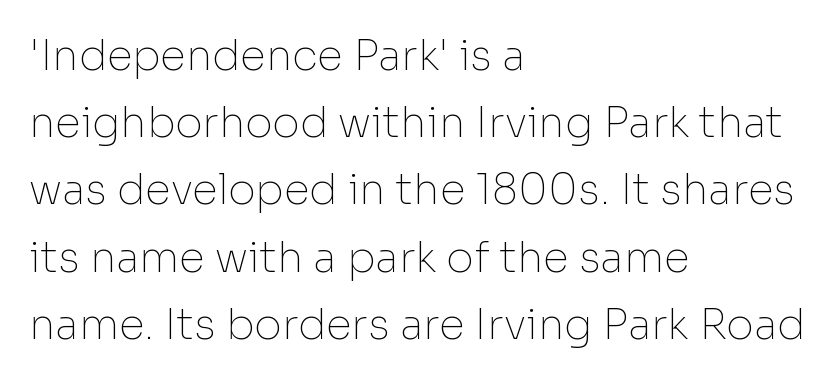
Q: Is the text bold? A: No.
Q: Is the text italic (slanted)? A: No, it is upright.
Q: Is the typeface a serif or a sans-serif typeface? A: Sans-serif.
Q: Is the text underlined? A: No.
Q: How is the paragraph aligned? A: Left-aligned.
Q: Is the spacing between letters normal or unusually wide? A: Normal.
Q: Is the spacing between lines tight, normal or loose? A: Normal.
Q: Width (condensed, normal, or wide)? A: Normal.
Q: Stroke contrast? A: Low.
Q: x-height? A: Medium.
Q: Monospaced? A: No.
